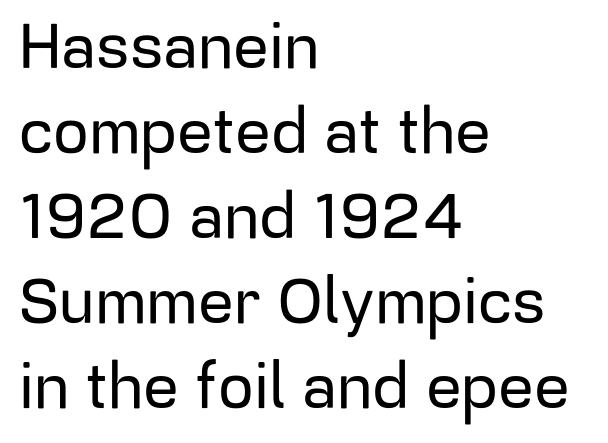
The image shows 63 px sans-serif type, upright; set left-aligned, normal line spacing (1.35x), normal letter spacing, not underlined; low stroke contrast and a medium x-height.
